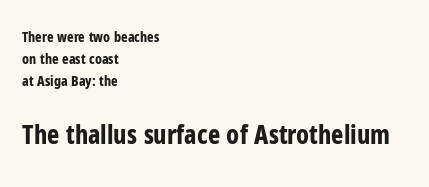
Q: Is the text bold? A: Yes.
Q: Is the text italic (slanted)? A: No, it is upright.
Q: Is the text underlined? A: No.
Q: How is the paragraph aligned? A: Left-aligned.
Q: Is the spacing between letters normal or unusually wide? A: Normal.
Q: Is the spacing between lines tight, normal or loose? A: Normal.
Q: Which block of text is set in a larger size, the first (top) or the second (bottom)? A: The second (bottom) one.
